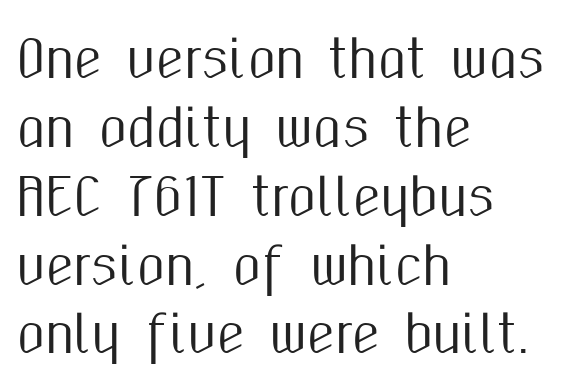
{"serif": "no", "italic": "no", "width": "condensed", "stroke_contrast": "medium", "x_height": "medium", "monospaced": "no", "underline": "no", "align": "left", "line_spacing": "normal", "line_spacing_ratio": 1.35, "letter_spacing": "normal", "letter_spacing_em": 0.0, "glyph_px": 51}
